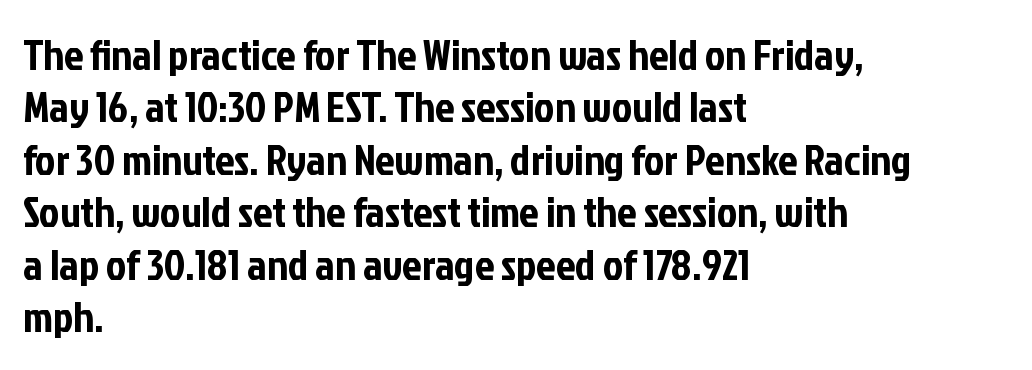
The image shows 43 px condensed sans-serif type, upright; set left-aligned, line spacing 1.22x, normal letter spacing, not underlined; low stroke contrast and a medium x-height.
